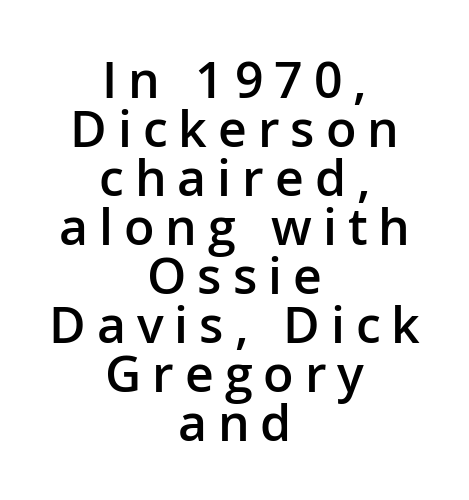
Q: Is the text bold? A: Semi-bold.
Q: Is the text italic (slanted)? A: No, it is upright.
Q: Is the typeface a serif or a sans-serif typeface? A: Sans-serif.
Q: Is the text underlined? A: No.
Q: How is the paragraph aligned? A: Centered.
Q: Is the spacing between letters normal or unusually wide? A: Unusually wide.
Q: Is the spacing between lines tight, normal or loose? A: Tight.
Q: Width (condensed, normal, or wide)? A: Normal.
Q: Stroke contrast? A: Low.
Q: x-height? A: Medium.
Q: Monospaced? A: No.
